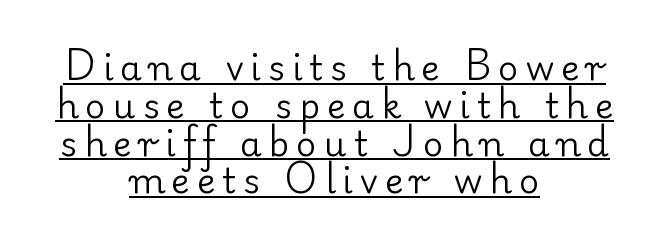
{"serif": "yes", "italic": "no", "bold": "no", "weight": "regular", "width": "normal", "stroke_contrast": "low", "x_height": "small", "monospaced": "no", "underline": "yes", "align": "center", "line_spacing": "tight", "line_spacing_ratio": 1.08, "letter_spacing": "wide", "letter_spacing_em": 0.2, "glyph_px": 35}
